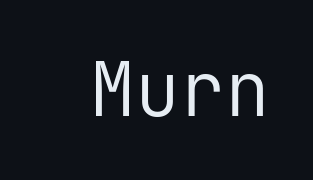
Letter spacing: default. The letters march in equal steps, a hallmark of fixed-pitch type. Weight: not bold — regular or lighter. The lettering holds an erect, upright posture throughout.
